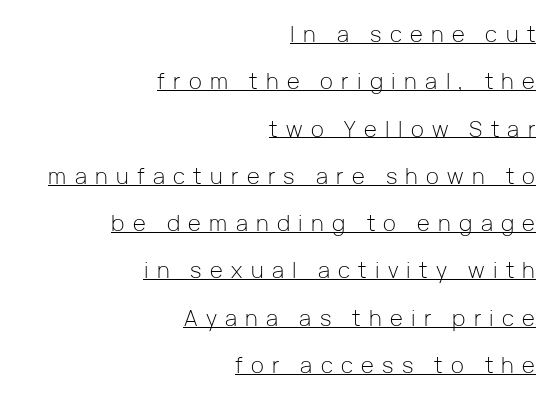
{"italic": "no", "bold": "no", "underline": "yes", "align": "right", "line_spacing": "loose", "line_spacing_ratio": 2.15, "letter_spacing": "wide", "letter_spacing_em": 0.38, "glyph_px": 22}
